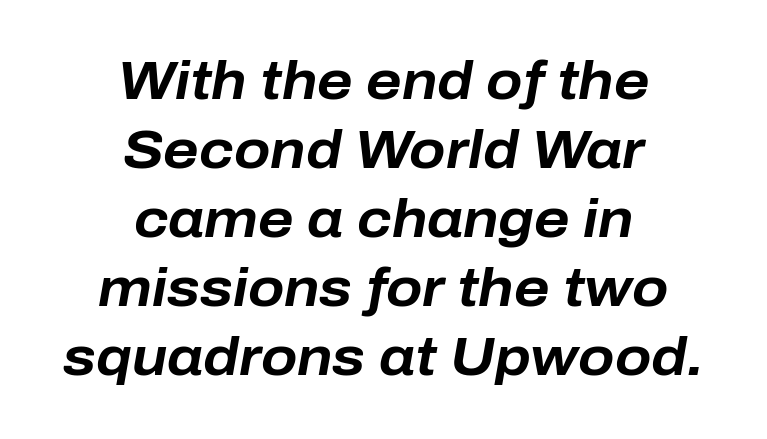
Q: Is the text bold? A: Yes.
Q: Is the text italic (slanted)? A: Yes, it leans right by about 10 degrees.
Q: Is the text underlined? A: No.
Q: How is the paragraph aligned? A: Centered.
Q: Is the spacing between letters normal or unusually wide? A: Normal.
Q: Is the spacing between lines tight, normal or loose? A: Normal.
Q: Width (condensed, normal, or wide)? A: Normal.
Q: Stroke contrast? A: Low.
Q: x-height? A: Medium.
Q: Monospaced? A: No.
